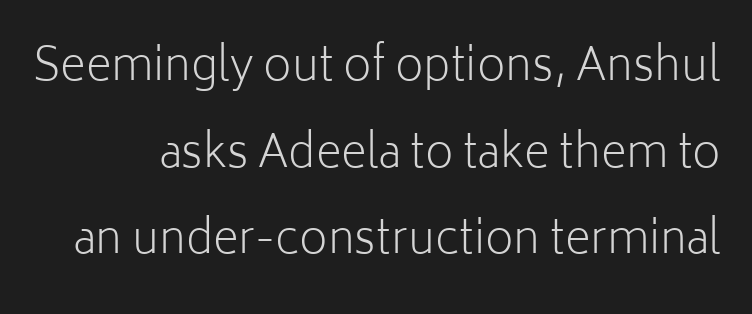
The image shows 44 px light sans-serif type, upright; set loose line spacing (1.97x), normal letter spacing, not underlined; low stroke contrast and a medium x-height.
